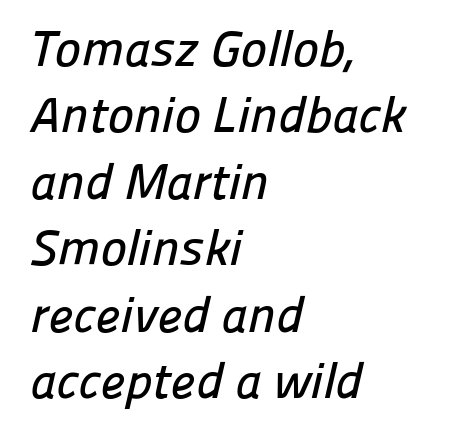
Q: Is the typeface a serif or a sans-serif typeface? A: Sans-serif.
Q: Is the text underlined? A: No.
Q: How is the paragraph aligned? A: Left-aligned.
Q: Is the spacing between letters normal or unusually wide? A: Normal.
Q: Is the spacing between lines tight, normal or loose? A: Normal.
Q: Width (condensed, normal, or wide)? A: Normal.
Q: Stroke contrast? A: Low.
Q: x-height? A: Medium.
Q: Monospaced? A: No.
